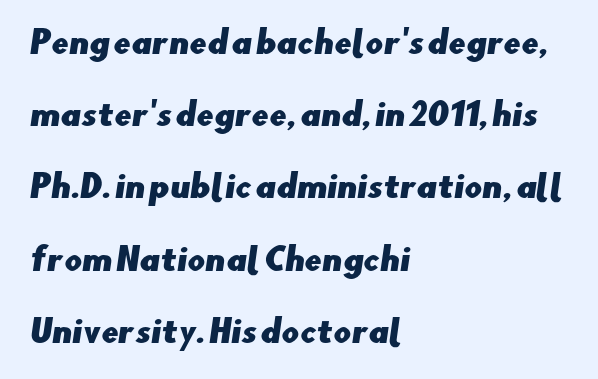
Q: Is the typeface a serif or a sans-serif typeface? A: Sans-serif.
Q: Is the text underlined? A: No.
Q: How is the paragraph aligned? A: Left-aligned.
Q: Is the spacing between letters normal or unusually wide? A: Normal.
Q: Is the spacing between lines tight, normal or loose? A: Loose.
Q: Width (condensed, normal, or wide)? A: Normal.
Q: Stroke contrast? A: Low.
Q: x-height? A: Small.
Q: Monospaced? A: No.
